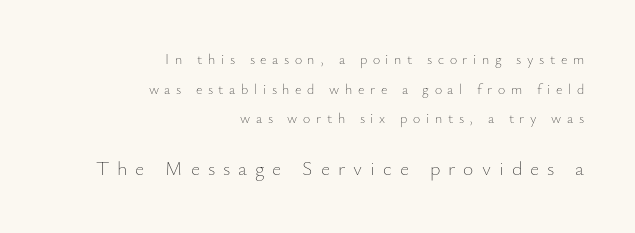
Vertical spacing — loose. Size hierarchy here favors the trailing block over the leading one. The area under the type is left untouched. The lines in this sample share a right terminus and differ only in where they begin.
